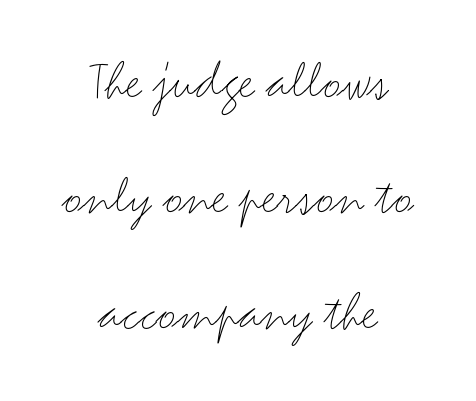
The image shows 56 px light, wide sans-serif type; set centered, loose line spacing (2.06x), normal letter spacing, not underlined; medium stroke contrast and a small x-height.
